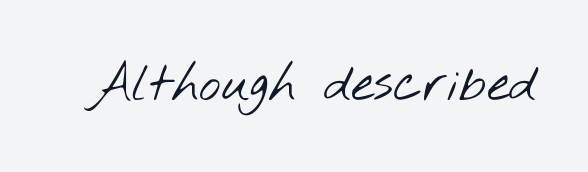
{"serif": "no", "bold": "no", "weight": "light", "width": "wide", "stroke_contrast": "low", "x_height": "small", "monospaced": "no", "underline": "no", "letter_spacing": "normal", "letter_spacing_em": 0.0, "glyph_px": 52}
